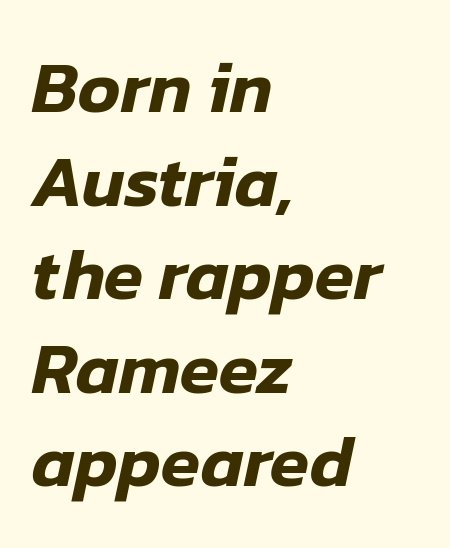
Unmarked baselines from the first word to the last. In terms of leading, this rendering sits right in the middle. Each line starts at the same left margin while the right side varies. A typesetter would call this zero additional tracking.
